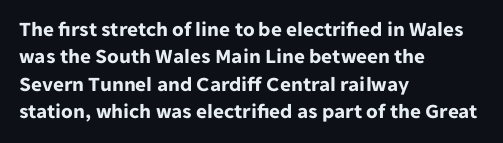
{"italic": "no", "bold": "yes", "underline": "no", "align": "left", "line_spacing": "normal", "line_spacing_ratio": 1.3, "letter_spacing": "normal", "letter_spacing_em": 0.0, "glyph_px": 21}
